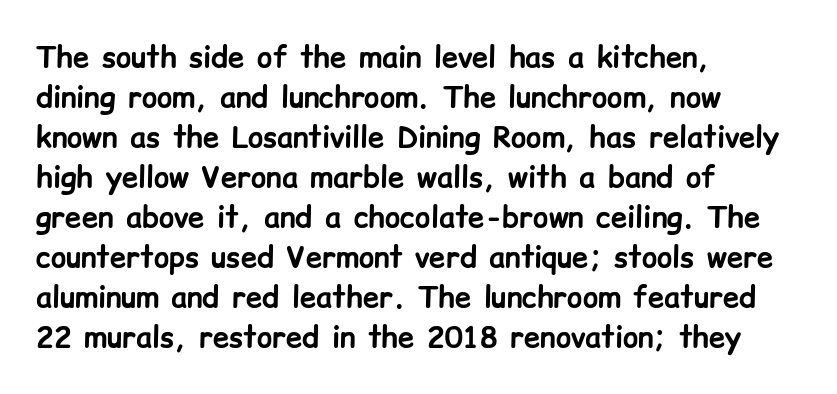
The strokes are fattened all the way to bold. The passage shown is typeset with a sans-serif family. A roman cut, with each character standing at attention. Spacing verdict: proportional, widths tailored to each character. Decoration check: the copy has no underline. What stands out about the letter spacing? Nothing — it is the standard amount.
